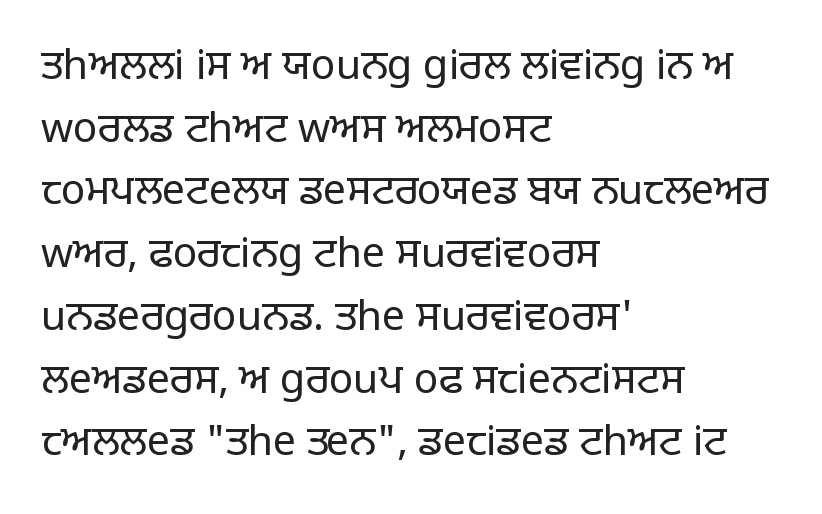
The image shows 41 px light sans-serif type, upright; set left-aligned, normal line spacing (1.53x), normal letter spacing, not underlined; low stroke contrast and a large x-height.
